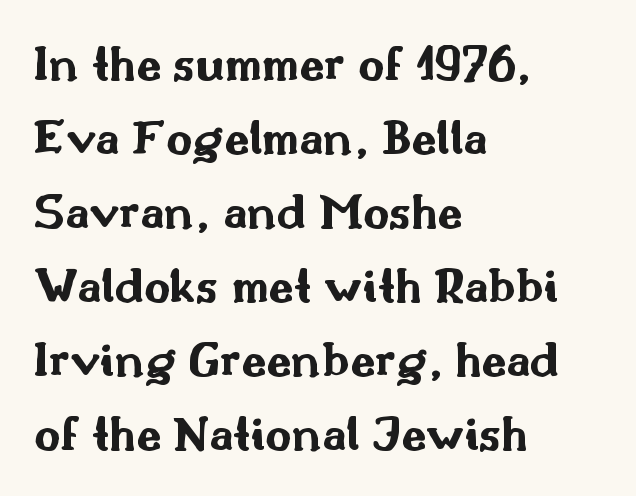
The image shows 51 px bold, wide sans-serif type, upright; set left-aligned, normal line spacing (1.45x), normal letter spacing, not underlined; medium stroke contrast and a small x-height.
